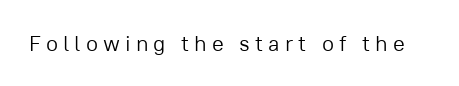
{"italic": "no", "bold": "no", "underline": "no", "letter_spacing": "wide", "letter_spacing_em": 0.23, "glyph_px": 22}
